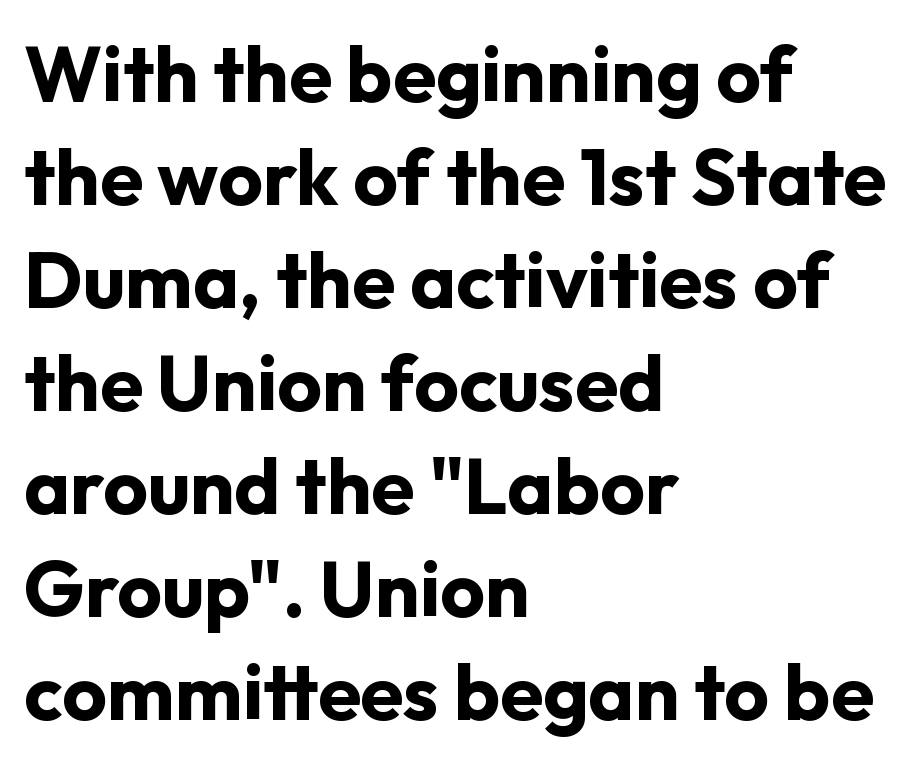
Does the lettering tilt? It doesn't — this is upright. This rendering leaves character spacing at its baseline value. Font category for this specimen: sans-serif. Visually the block forms a straight wall on the left and a jagged coastline on the right.
